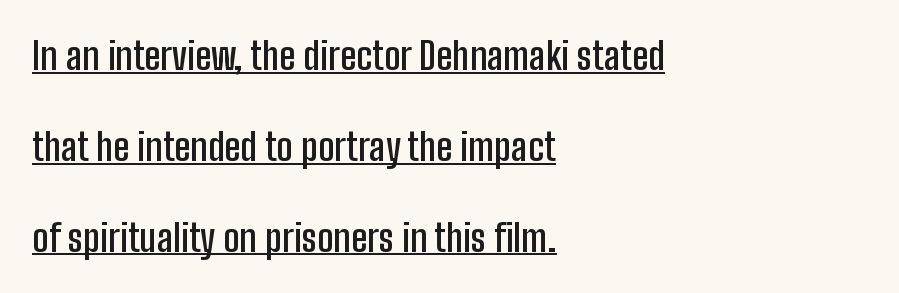
{"serif": "no", "italic": "no", "bold": "semi", "weight": "semibold", "width": "condensed", "stroke_contrast": "low", "x_height": "medium", "monospaced": "no", "underline": "yes", "align": "left", "line_spacing": "loose", "line_spacing_ratio": 2.39, "letter_spacing": "normal", "letter_spacing_em": 0.0, "glyph_px": 38}
